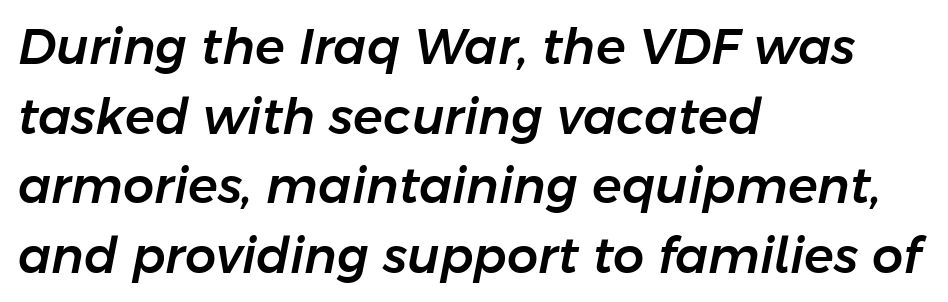
Q: Is the text italic (slanted)? A: Yes, it leans right by about 11 degrees.
Q: Is the text underlined? A: No.
Q: How is the paragraph aligned? A: Left-aligned.
Q: Is the spacing between letters normal or unusually wide? A: Normal.
Q: Is the spacing between lines tight, normal or loose? A: Normal.
Q: Width (condensed, normal, or wide)? A: Normal.
Q: Stroke contrast? A: Low.
Q: x-height? A: Medium.
Q: Monospaced? A: No.
